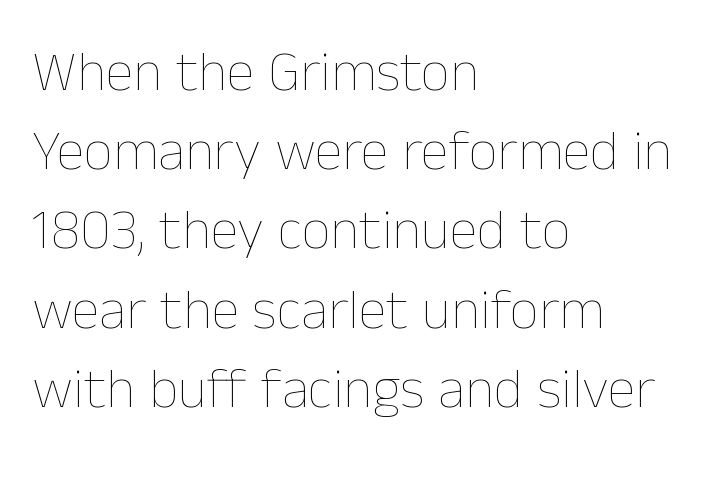
Q: Is the text bold? A: No.
Q: Is the text italic (slanted)? A: No, it is upright.
Q: Is the text underlined? A: No.
Q: How is the paragraph aligned? A: Left-aligned.
Q: Is the spacing between letters normal or unusually wide? A: Normal.
Q: Is the spacing between lines tight, normal or loose? A: Normal.
Q: Width (condensed, normal, or wide)? A: Normal.
Q: Stroke contrast? A: Low.
Q: x-height? A: Medium.
Q: Monospaced? A: No.
